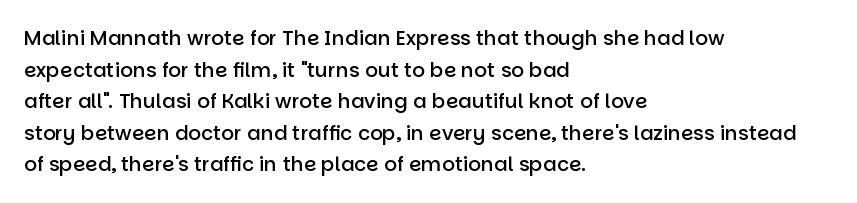
The image shows 20 px text type, upright; set left-aligned, normal line spacing (1.58x), normal letter spacing, not underlined.
